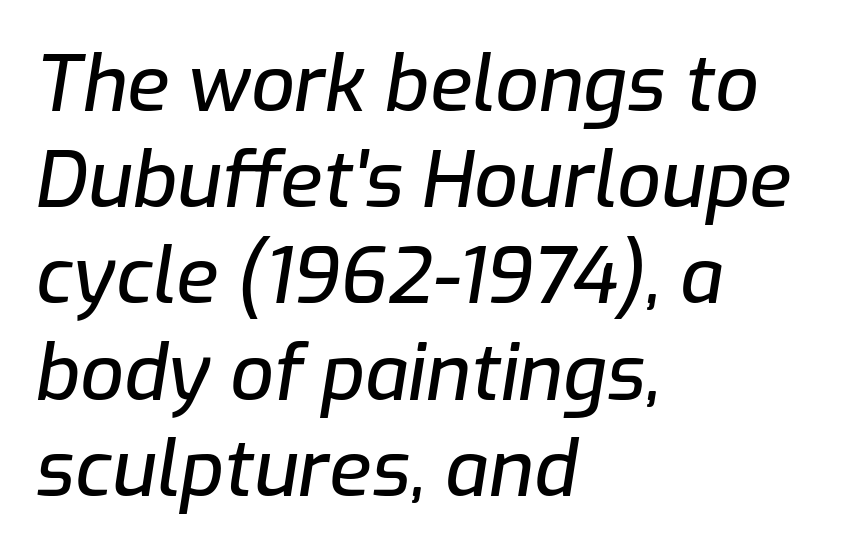
{"italic": "yes", "lean": "right", "slant_degrees": 9, "width": "normal", "stroke_contrast": "low", "x_height": "medium", "monospaced": "no", "underline": "no", "align": "left", "line_spacing": "normal", "line_spacing_ratio": 1.25, "letter_spacing": "normal", "letter_spacing_em": 0.0, "glyph_px": 77}
